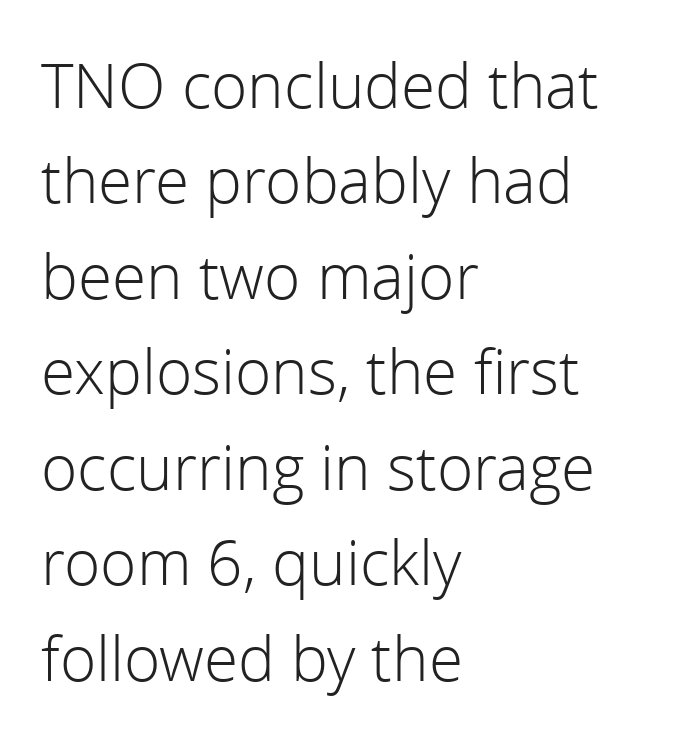
Vertical stems look standard width or narrower in stroke. Looks like regular typesetting: each glyph gets only the width it needs. Has an underline been added? It has not. The lines are quadded left. Classification — sans serif. The rendering keeps characters at their native spacing.
